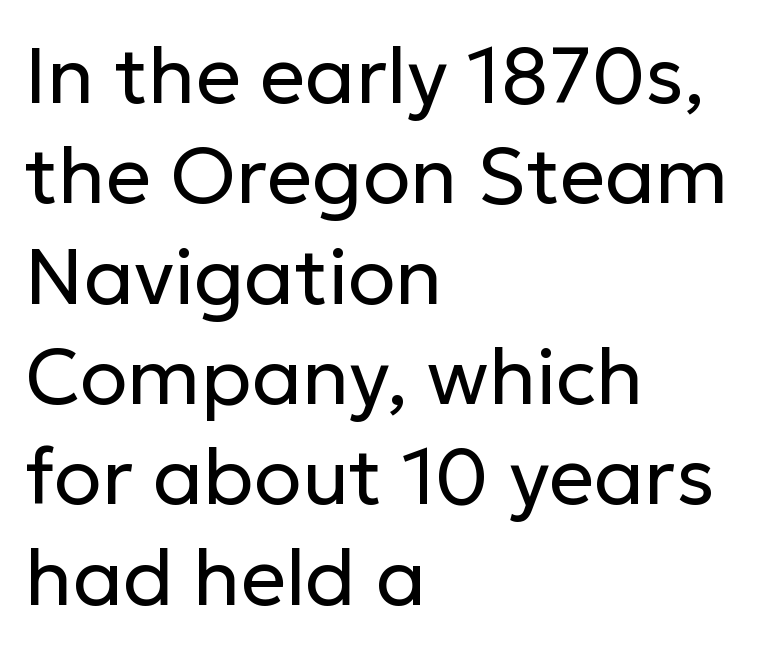
The image shows 79 px regular-weight sans-serif type, upright; set left-aligned, normal line spacing (1.27x), normal letter spacing, not underlined; low stroke contrast and a medium x-height.
